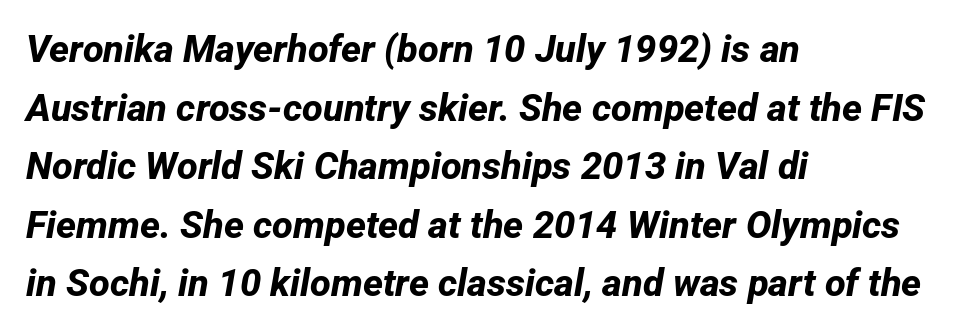
Q: Is the text bold? A: Yes.
Q: Is the typeface a serif or a sans-serif typeface? A: Sans-serif.
Q: Is the text underlined? A: No.
Q: How is the paragraph aligned? A: Left-aligned.
Q: Is the spacing between letters normal or unusually wide? A: Normal.
Q: Is the spacing between lines tight, normal or loose? A: Normal.
Q: Width (condensed, normal, or wide)? A: Normal.
Q: Stroke contrast? A: Low.
Q: x-height? A: Medium.
Q: Monospaced? A: No.
